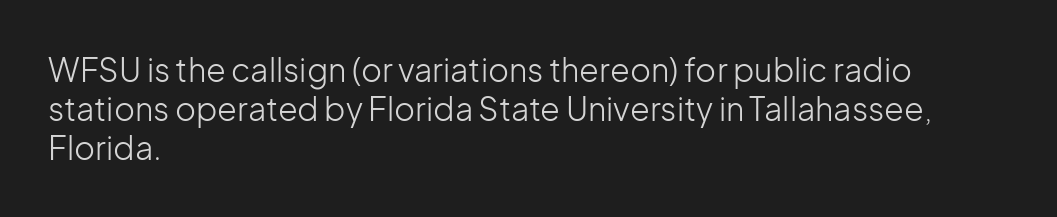
Descenders are the only things crossing below the line. Honestly, the letter spacing is just normal — you wouldn't notice it. The axis of the letterforms is exactly vertical. A light-to-regular cut is what we see here. Proportional: the letters do not fall into vertical columns.
